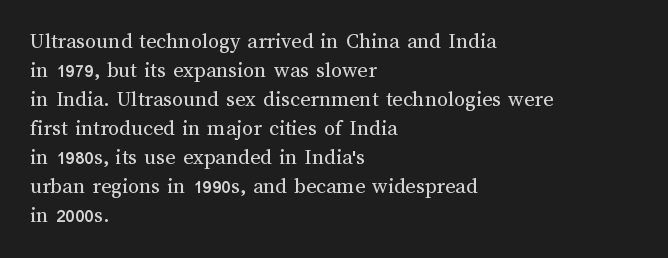
Tall strokes in this sample are plumb rather than angled. The passage shown has conventional tracking throughout. Every row of glyphs begins at an identical x-position on the left. A normal amount of white space separates one row of letters from the next. Type without underlining.
